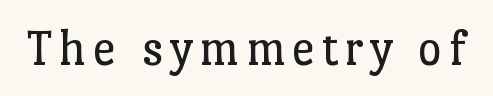
Q: Is the text bold? A: No.
Q: Is the text italic (slanted)? A: No, it is upright.
Q: Is the typeface a serif or a sans-serif typeface? A: Serif.
Q: Is the text underlined? A: No.
Q: Width (condensed, normal, or wide)? A: Normal.
Q: Stroke contrast? A: Low.
Q: x-height? A: Medium.
Q: Monospaced? A: No.
